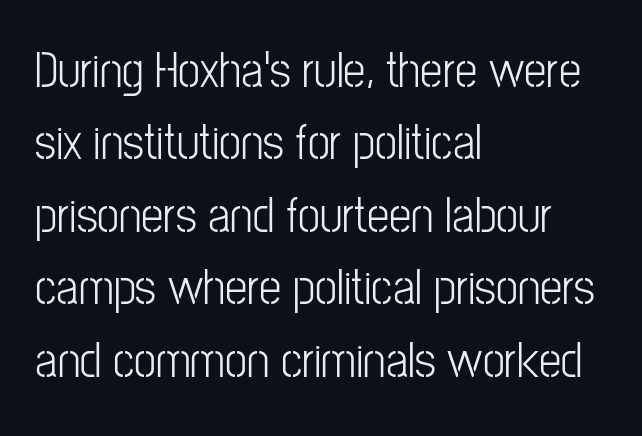
The image shows 50 px light, condensed sans-serif type, upright; set left-aligned, normal line spacing (1.45x), normal letter spacing, not underlined; low stroke contrast and a medium x-height.
